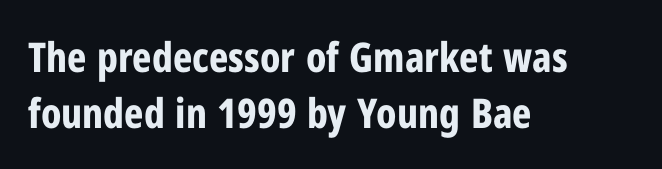
Q: Is the text bold? A: Yes.
Q: Is the text italic (slanted)? A: No, it is upright.
Q: Is the typeface a serif or a sans-serif typeface? A: Sans-serif.
Q: Is the text underlined? A: No.
Q: How is the paragraph aligned? A: Left-aligned.
Q: Is the spacing between letters normal or unusually wide? A: Normal.
Q: Is the spacing between lines tight, normal or loose? A: Normal.
Q: Width (condensed, normal, or wide)? A: Condensed.
Q: Stroke contrast? A: Low.
Q: x-height? A: Medium.
Q: Monospaced? A: No.
